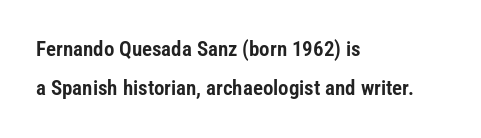
Q: Is the text italic (slanted)? A: No, it is upright.
Q: Is the text underlined? A: No.
Q: How is the paragraph aligned? A: Left-aligned.
Q: Is the spacing between letters normal or unusually wide? A: Normal.
